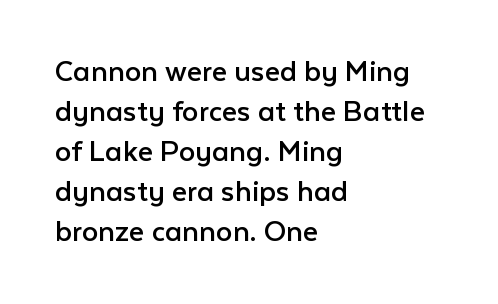
The face used here is proportionally spaced, like ordinary book or web type. The tracking reads as untouched default to a designer's eye. Style check: upright. The lines are quadded left.
